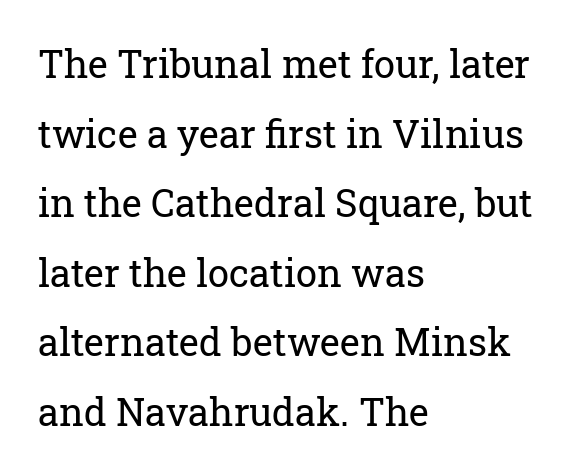
{"serif": "yes", "italic": "no", "bold": "no", "weight": "regular", "width": "normal", "stroke_contrast": "low", "x_height": "medium", "monospaced": "no", "underline": "no", "align": "left", "line_spacing_ratio": 1.83, "letter_spacing": "normal", "letter_spacing_em": 0.0, "glyph_px": 38}
